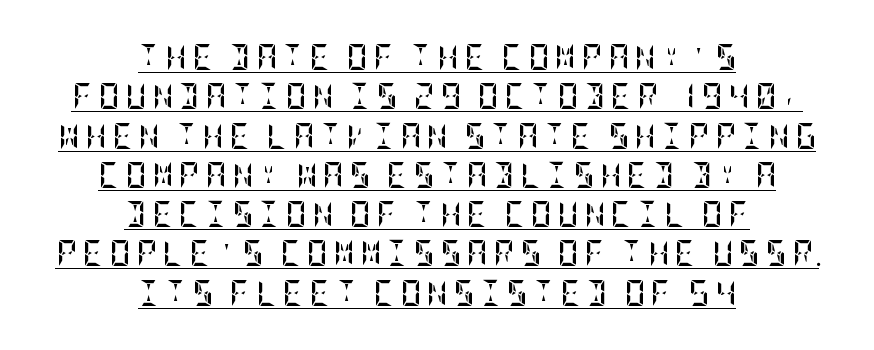
The font's upright variant was chosen for this text. The glyphs are accompanied by a horizontal stroke just below them. There is plenty of visible air inserted between adjacent glyphs. Line starts and ends both wander, symmetrically. Quick note: interline space is typical.
